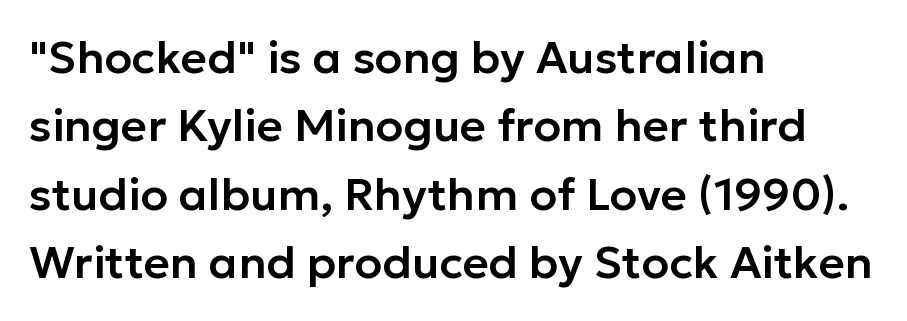
{"serif": "no", "italic": "no", "width": "normal", "stroke_contrast": "low", "x_height": "medium", "monospaced": "no", "underline": "no", "align": "left", "line_spacing": "normal", "line_spacing_ratio": 1.52, "letter_spacing": "normal", "letter_spacing_em": 0.0, "glyph_px": 45}
